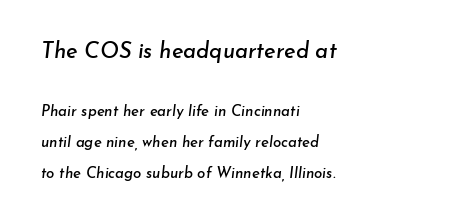
Every row of glyphs begins at an identical x-position on the left. These lines stand farther apart than default settings would place them. The emphasis by scale lands on block number one, above. Unmarked baselines from the first word to the last. Does the lettering tilt? It does — this is italic. Default kerning and tracking; the words read as compact shapes.
